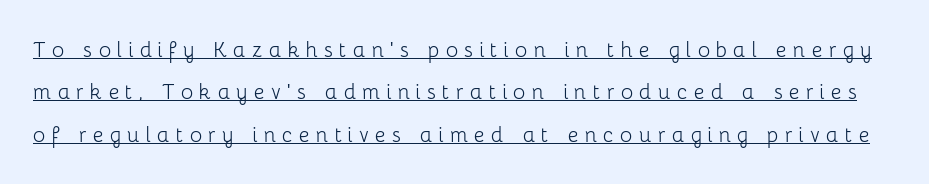
{"italic": "no", "bold": "no", "underline": "yes", "line_spacing": "normal", "line_spacing_ratio": 1.63, "letter_spacing": "wide", "letter_spacing_em": 0.23, "glyph_px": 26}
